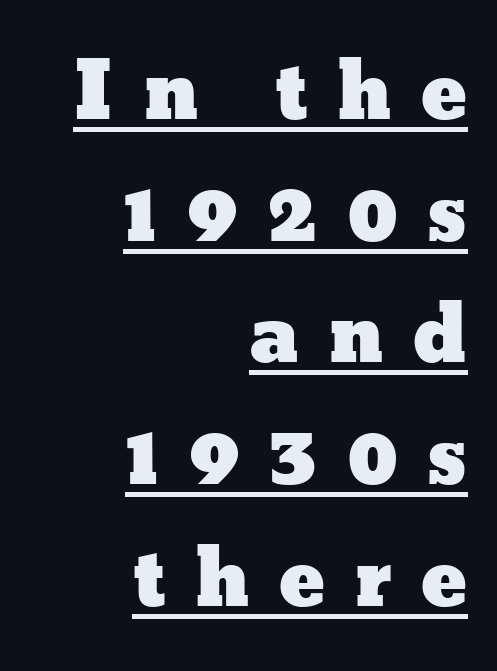
Q: Is the text italic (slanted)? A: No, it is upright.
Q: Is the text underlined? A: Yes.
Q: How is the paragraph aligned? A: Right-aligned.
Q: Is the spacing between letters normal or unusually wide? A: Unusually wide.
Q: Is the spacing between lines tight, normal or loose? A: Normal.
Q: Width (condensed, normal, or wide)? A: Wide.
Q: Stroke contrast? A: Low.
Q: x-height? A: Medium.
Q: Monospaced? A: No.
